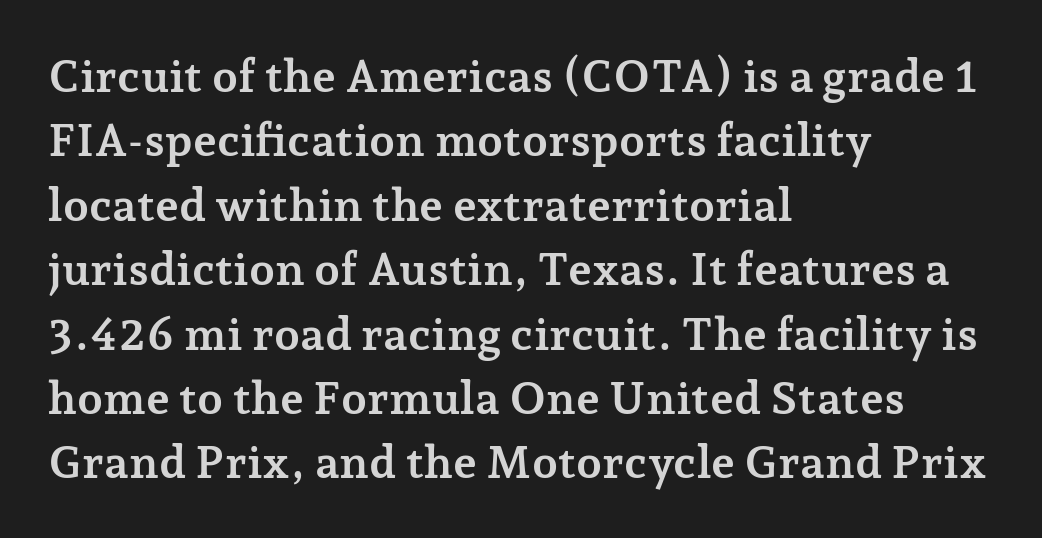
Q: Is the text bold? A: Yes.
Q: Is the text italic (slanted)? A: No, it is upright.
Q: Is the typeface a serif or a sans-serif typeface? A: Serif.
Q: Is the text underlined? A: No.
Q: How is the paragraph aligned? A: Left-aligned.
Q: Is the spacing between letters normal or unusually wide? A: Normal.
Q: Is the spacing between lines tight, normal or loose? A: Normal.
Q: Width (condensed, normal, or wide)? A: Normal.
Q: Stroke contrast? A: Low.
Q: x-height? A: Medium.
Q: Monospaced? A: No.
